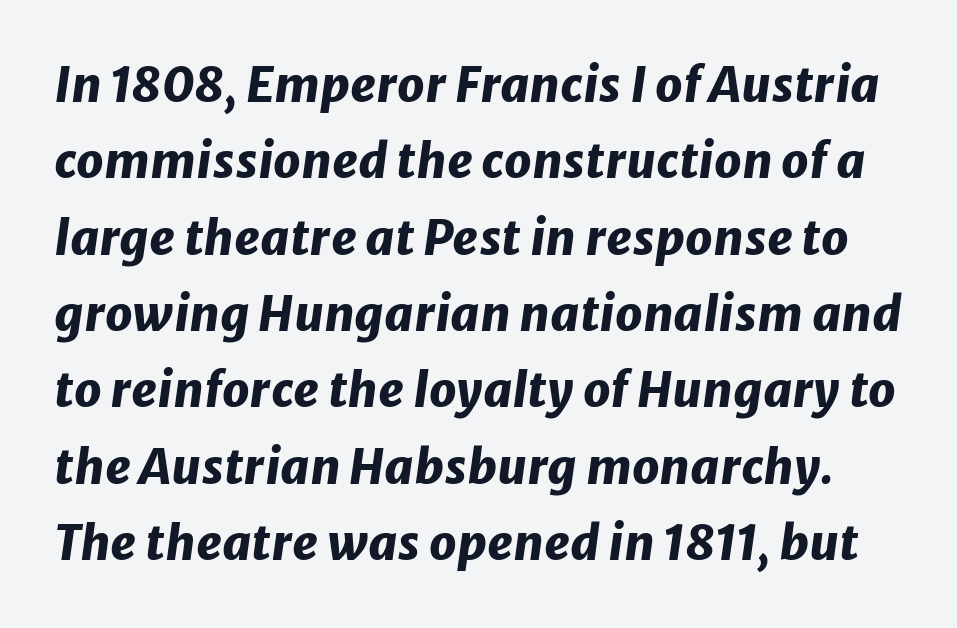
The letters sit at their default tracking, neither squeezed nor spread. A full-strength bold gives these letters their thick strokes. No word sits above an underline. Whoever set this chose a conventional vertical rhythm. Note the varied advance widths — an 'i' is clearly narrower than an 'm'.
